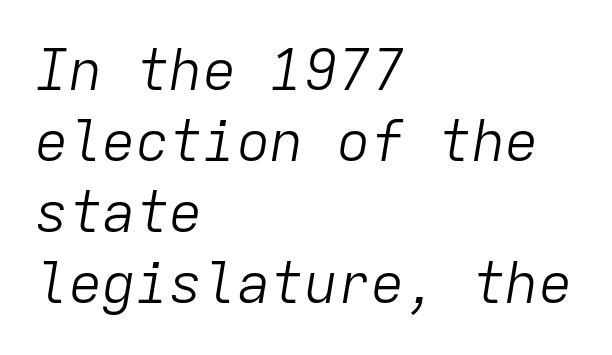
{"italic": "yes", "lean": "right", "slant_degrees": 9, "bold": "no", "weight": "light", "width": "normal", "stroke_contrast": "low", "x_height": "medium", "monospaced": "yes", "underline": "no", "align": "left", "line_spacing": "normal", "line_spacing_ratio": 1.27, "letter_spacing": "normal", "letter_spacing_em": 0.0, "glyph_px": 56}
